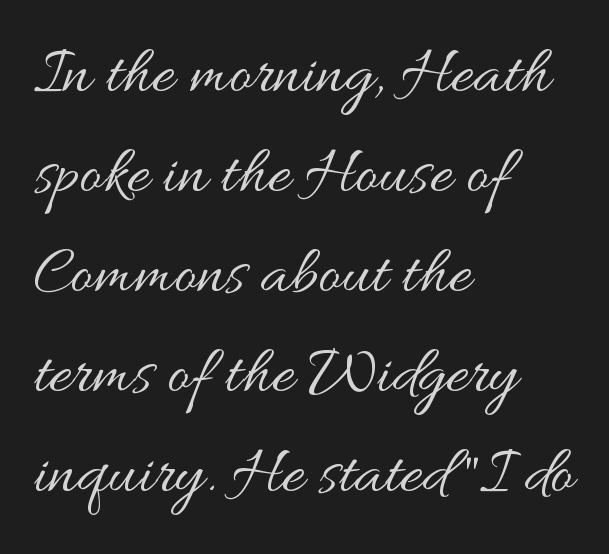
The image shows 68 px regular-weight, wide type; set left-aligned, normal line spacing (1.47x), normal letter spacing, not underlined; medium stroke contrast and a small x-height.
